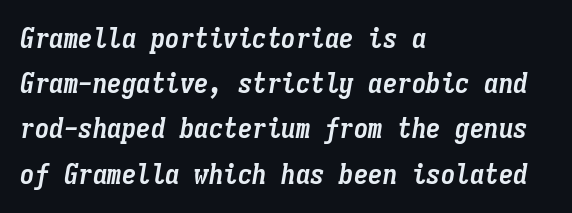
The rows are spaced the way most documents space them. Nobody drew a line under any word here. The passage shown is typed in a monospace face where columns stay perfectly aligned. Caption: standard tracking, unaltered.
